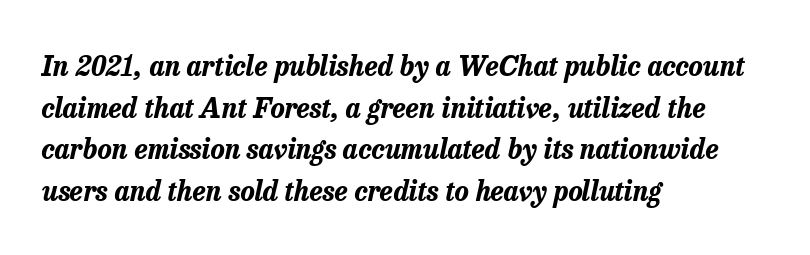
Q: Is the text bold? A: Yes.
Q: Is the text italic (slanted)? A: Yes, it leans right by about 13 degrees.
Q: Is the text underlined? A: No.
Q: How is the paragraph aligned? A: Left-aligned.
Q: Is the spacing between letters normal or unusually wide? A: Normal.
Q: Is the spacing between lines tight, normal or loose? A: Normal.
